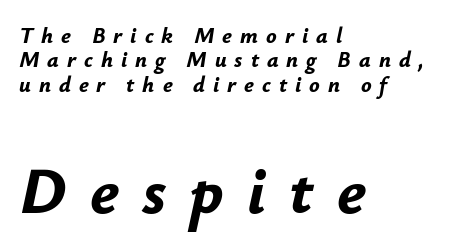
Q: Is the text bold? A: Yes.
Q: Is the text italic (slanted)? A: Yes, it leans right by about 12 degrees.
Q: Is the text underlined? A: No.
Q: How is the paragraph aligned? A: Left-aligned.
Q: Is the spacing between letters normal or unusually wide? A: Unusually wide.
Q: Is the spacing between lines tight, normal or loose? A: Tight.
Q: Which block of text is set in a larger size, the first (top) or the second (bottom)? A: The second (bottom) one.
Q: Width (condensed, normal, or wide)? A: Normal.
Q: Stroke contrast? A: Low.
Q: x-height? A: Small.
Q: Monospaced? A: No.
